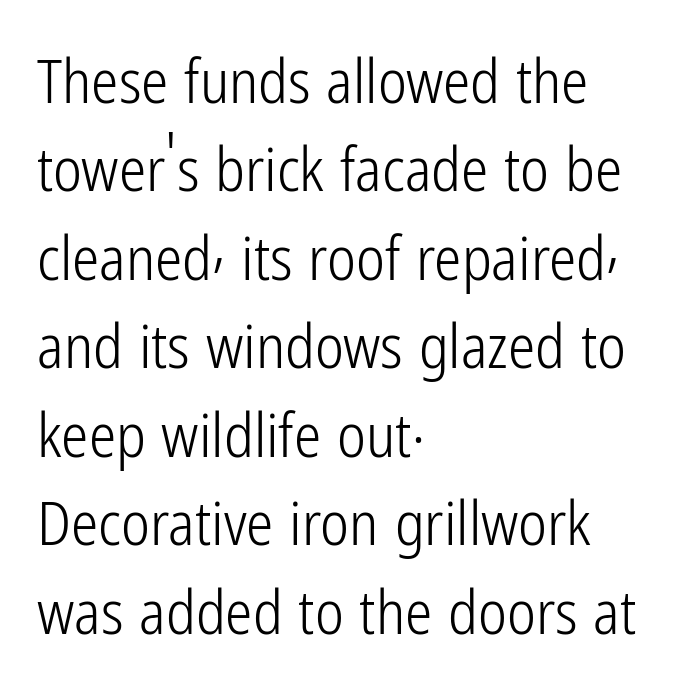
The image shows 61 px light, condensed sans-serif type, upright; set left-aligned, normal line spacing (1.45x), normal letter spacing, not underlined; low stroke contrast and a medium x-height.
